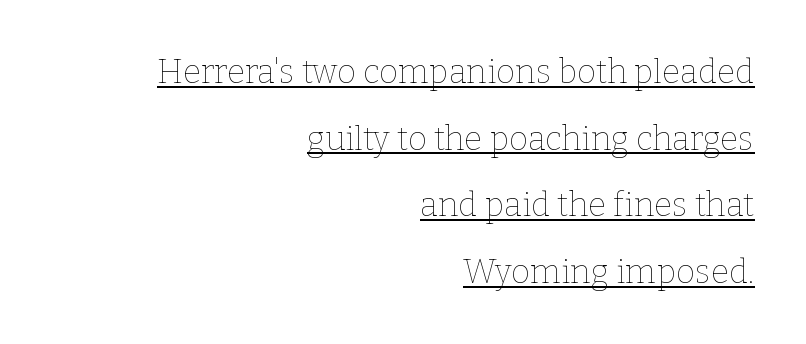
The strokes carry an ordinary text weight at most. Is the letter spacing exaggerated? No — it looks like the ordinary default. You could fit nearly another row in the gap between these rows. One-word summary of the alignment: right. The typesetter has applied underlining to the passage shown.
